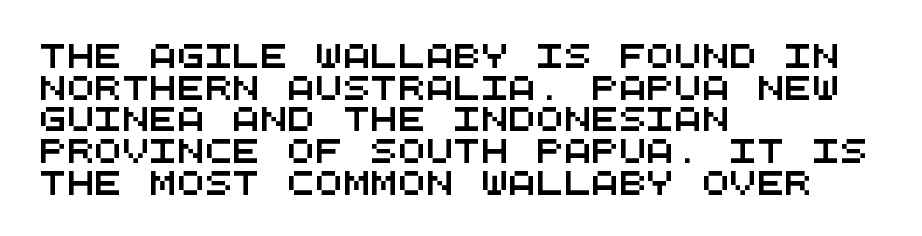
Q: Is the text underlined? A: No.
Q: How is the paragraph aligned? A: Left-aligned.
Q: Is the spacing between letters normal or unusually wide? A: Normal.
Q: Is the spacing between lines tight, normal or loose? A: Normal.
